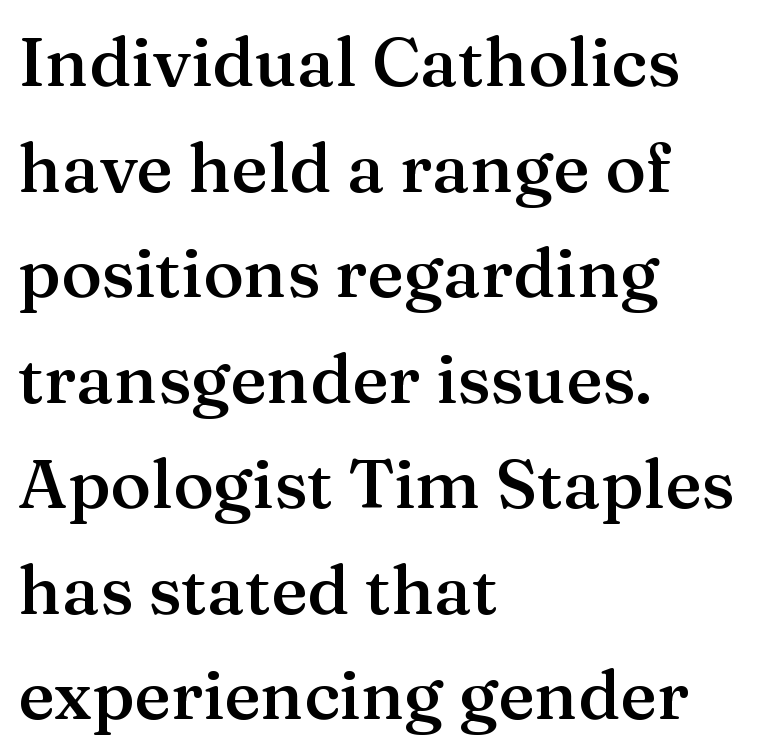
A roman cut, with each character standing at attention. Visually the block forms a straight wall on the left and a jagged coastline on the right. Weight check: semibold — heavier than regular, not quite bold. One glance says typical: line gaps are just what's usual. The glyphs in this specimen are seriffed. The space directly below the letters is spotless.
